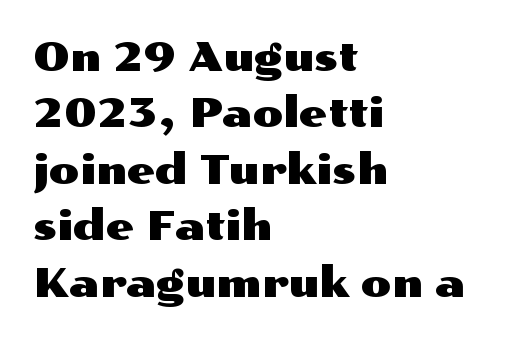
{"serif": "no", "italic": "no", "width": "wide", "stroke_contrast": "medium", "x_height": "medium", "monospaced": "no", "underline": "no", "align": "left", "line_spacing": "normal", "line_spacing_ratio": 1.41, "letter_spacing": "normal", "letter_spacing_em": 0.0, "glyph_px": 40}
